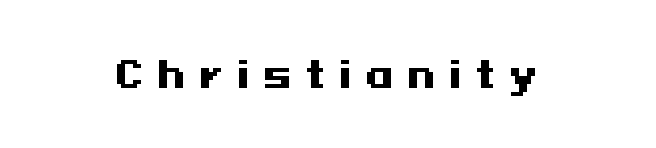
Q: Is the text bold? A: Yes.
Q: Is the text italic (slanted)? A: No, it is upright.
Q: Is the typeface a serif or a sans-serif typeface? A: Sans-serif.
Q: Is the text underlined? A: No.
Q: Is the spacing between letters normal or unusually wide? A: Unusually wide.
Q: Width (condensed, normal, or wide)? A: Wide.
Q: Stroke contrast? A: Medium.
Q: x-height? A: Medium.
